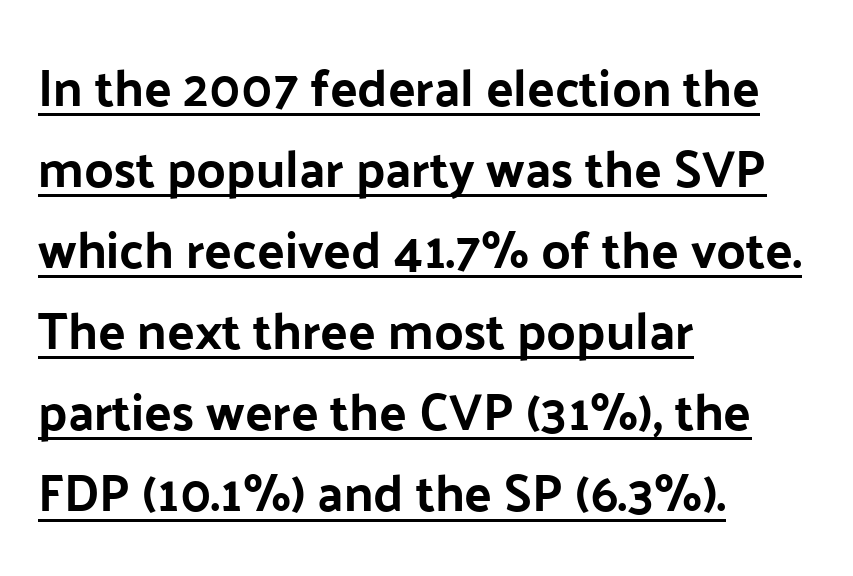
Every word sits above its own underline. Words appear dense and cohesive because spacing is normal. Is the block centered? No — it sits flush against the left margin. Classification — sans serif.
